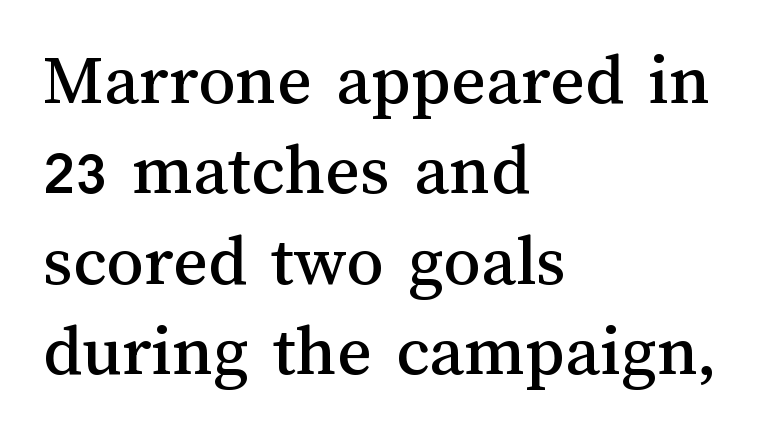
The image shows 74 px text type, upright; set left-aligned, line spacing 1.22x, normal letter spacing, not underlined; medium stroke contrast and a medium x-height.
